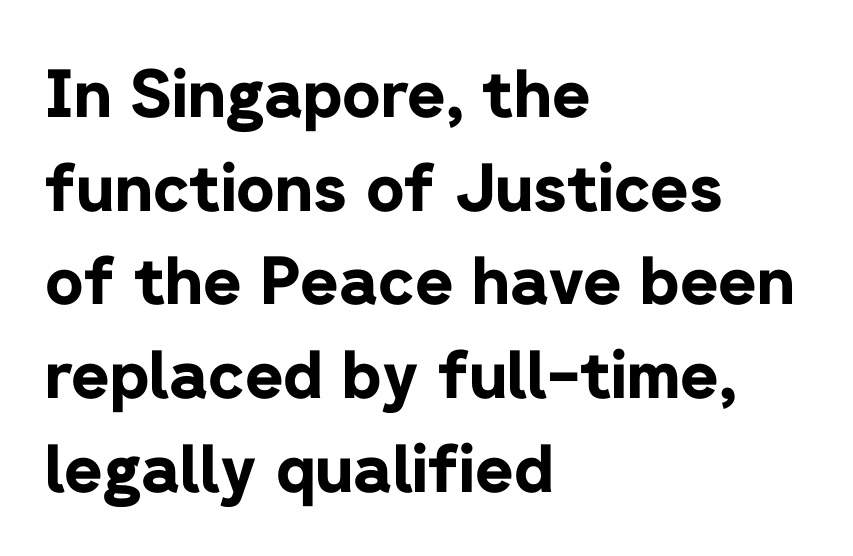
Unlike italic type, these characters show no tilt at all. A clean baseline with only descenders dipping below it. The passage shown is typeset with a sans-serif family. Caption: bold face, heavy strokes.
